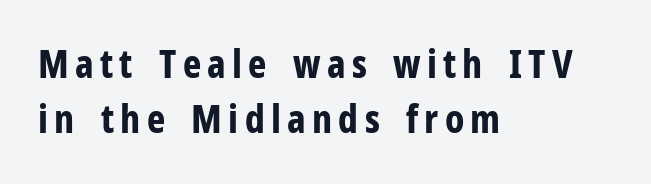
The glyphs have the mass of a bold cut. In terms of letterform style, serifs are entirely absent. Proportional: the letters do not fall into vertical columns. Reading down the column, the eye jumps a familiar distance to each next line. Anything drawn beneath the words? Only blank space. Do the letters lean? They stand straight.
